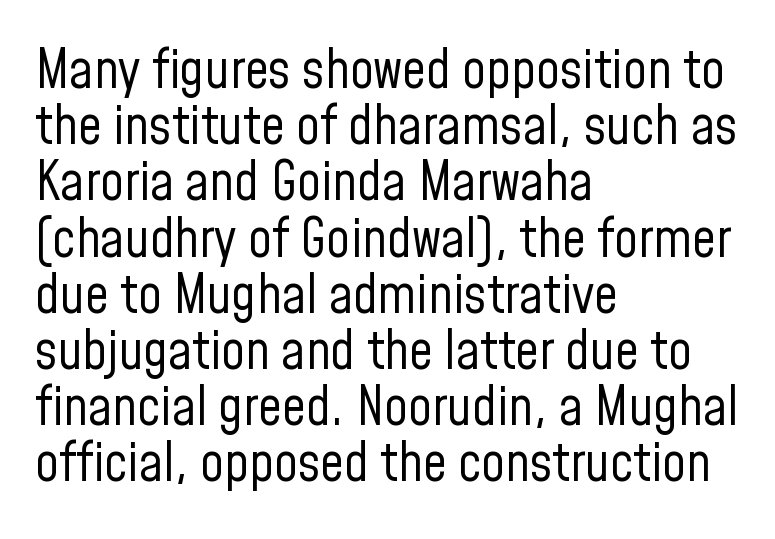
Q: Is the text bold? A: No.
Q: Is the text italic (slanted)? A: No, it is upright.
Q: Is the typeface a serif or a sans-serif typeface? A: Sans-serif.
Q: Is the text underlined? A: No.
Q: How is the paragraph aligned? A: Left-aligned.
Q: Is the spacing between letters normal or unusually wide? A: Normal.
Q: Is the spacing between lines tight, normal or loose? A: Tight.
Q: Width (condensed, normal, or wide)? A: Condensed.
Q: Stroke contrast? A: Low.
Q: x-height? A: Medium.
Q: Monospaced? A: No.
